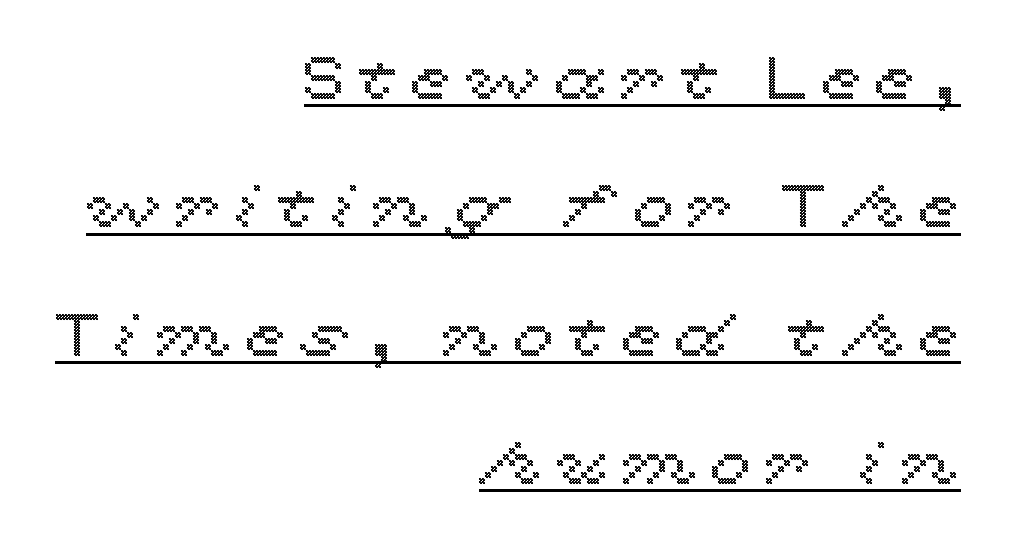
Q: Is the text italic (slanted)? A: Yes.
Q: Is the text underlined? A: Yes.
Q: How is the paragraph aligned? A: Right-aligned.
Q: Is the spacing between letters normal or unusually wide? A: Unusually wide.
Q: Is the spacing between lines tight, normal or loose? A: Loose.
Q: Width (condensed, normal, or wide)? A: Wide.
Q: x-height? A: Medium.
Q: Monospaced? A: No.
